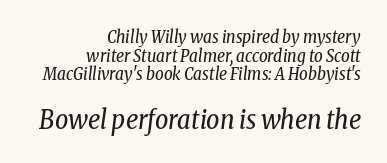
Q: Is the text bold? A: No.
Q: Is the text italic (slanted)? A: Yes, it leans right by about 8 degrees.
Q: Is the text underlined? A: No.
Q: How is the paragraph aligned? A: Right-aligned.
Q: Is the spacing between letters normal or unusually wide? A: Normal.
Q: Is the spacing between lines tight, normal or loose? A: Tight.
Q: Which block of text is set in a larger size, the first (top) or the second (bottom)? A: The second (bottom) one.
